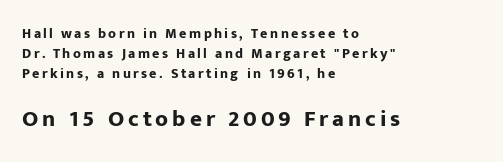
Q: Is the text bold? A: Yes.
Q: Is the text italic (slanted)? A: No, it is upright.
Q: Is the text underlined? A: No.
Q: How is the paragraph aligned? A: Left-aligned.
Q: Is the spacing between lines tight, normal or loose? A: Normal.
Q: Which block of text is set in a larger size, the first (top) or the second (bottom)? A: The second (bottom) one.
